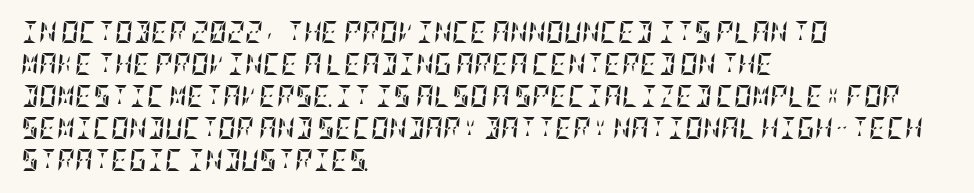
These words are printed bold, with thick strokes throughout. Descender tails drop into unmarked territory. Designer's note — italics engaged. In terms of letterspacing, this is plain default setting. The designer left line spacing at the default.
